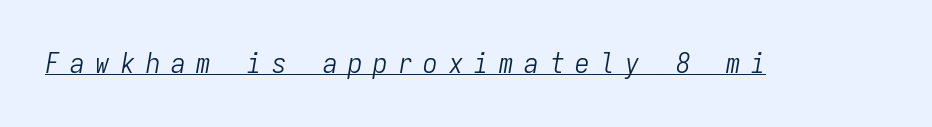
{"italic": "yes", "lean": "right", "slant_degrees": 9, "bold": "no", "weight": "light", "width": "condensed", "stroke_contrast": "low", "x_height": "medium", "monospaced": "yes", "underline": "yes", "letter_spacing": "wide", "letter_spacing_em": 0.37, "glyph_px": 29}
